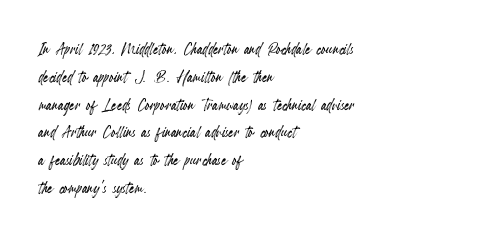
If you drew a ruler down the left edge, every line would touch it. Underlining? Definitely not there. Rows of type keep a routine distance in the vertical direction. Observe the ordinary spacing: letters are neighbours, not strangers.
